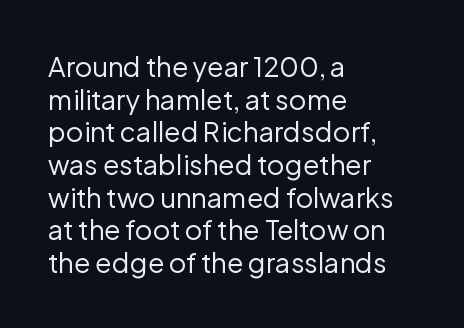
What stands out about the letter spacing? Nothing — it is the standard amount. This is not heavy type; no bold has been used. Just letters on the line, the space beneath them empty. Notice how the stems are strictly vertical — no italics here. This rendering uses left alignment, leaving the right contour irregular.
